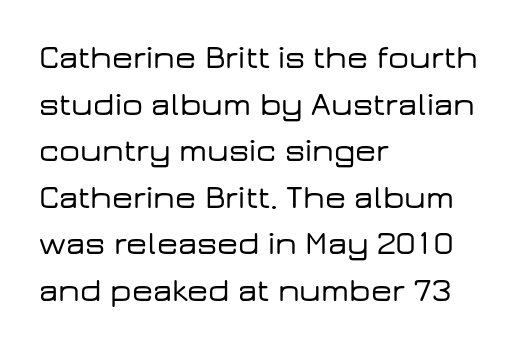
Horizontal bands of white between lines are of average thickness. To sum up the face: it is a sans, with no serifs. The letters sit at their default tracking, neither squeezed nor spread. The passage shown is not underscored anywhere. This is roman type, the default non-slanted kind. Looks like regular typesetting: each glyph gets only the width it needs.
